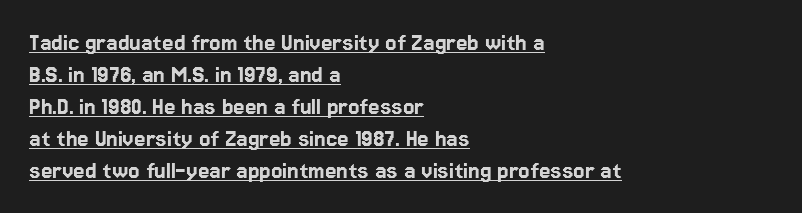
Quick note: not italic, upright. Tracking value appears to be zero — textbook default spacing. The typesetter chose a ragged-right arrangement here. Underlining? Definitely there.
